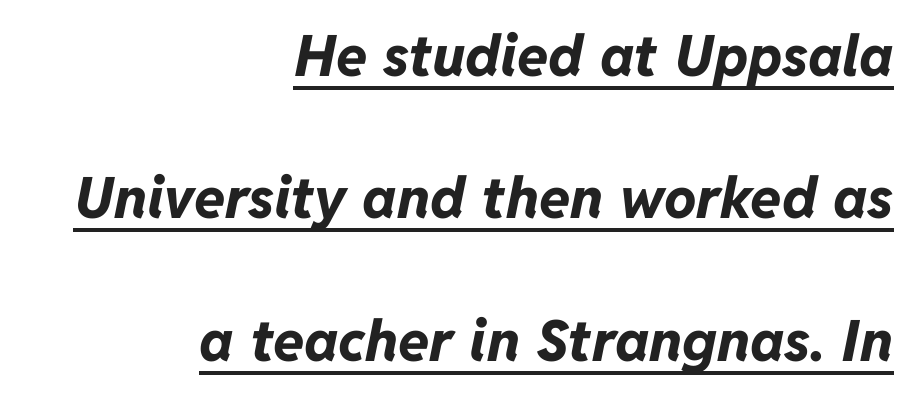
{"italic": "yes", "lean": "right", "slant_degrees": 11, "bold": "yes", "weight": "bold", "width": "normal", "stroke_contrast": "low", "x_height": "medium", "monospaced": "no", "underline": "yes", "align": "right", "line_spacing": "loose", "line_spacing_ratio": 2.5, "letter_spacing": "normal", "letter_spacing_em": 0.0, "glyph_px": 57}
